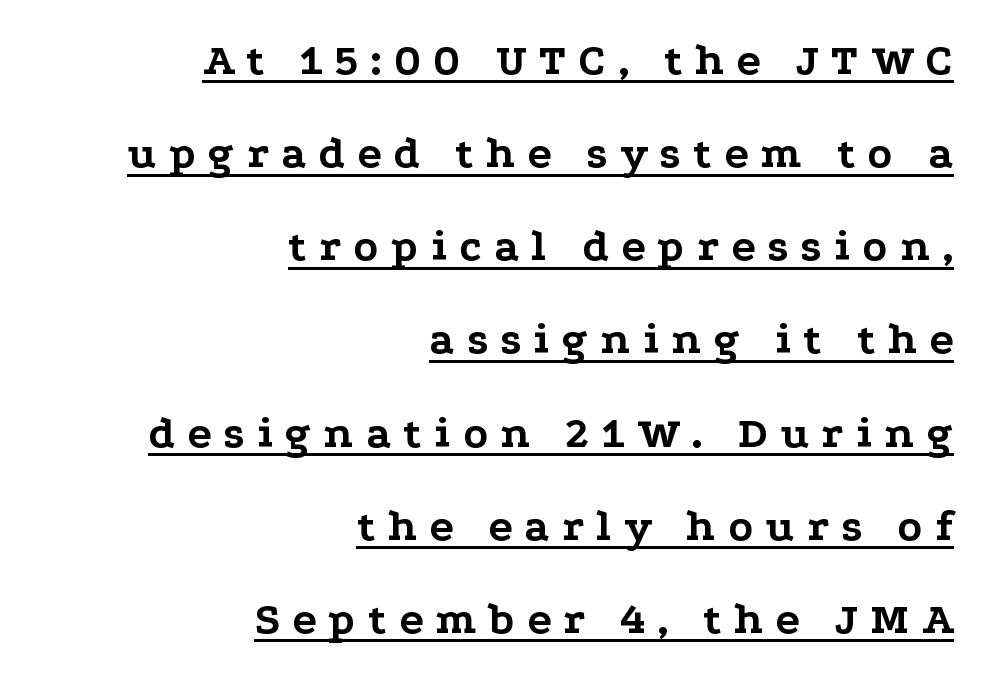
The typesetting leans heavy: a genuine bold. The words here are underlined. The passage shown is typed in a proportional face where columns would drift. The line-height multiplier appears high, well above default. Characters remain perfectly vertical along every line. Is the letter spacing exaggerated? Yes — the characters are pushed far apart.
